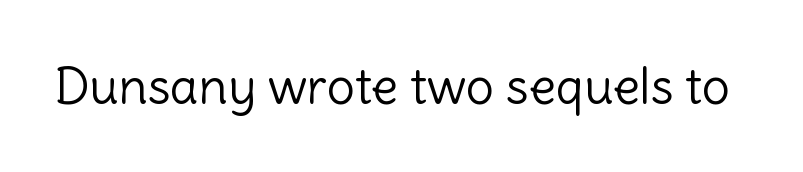
{"serif": "no", "italic": "no", "bold": "no", "weight": "light", "width": "normal", "x_height": "medium", "monospaced": "no", "underline": "no", "letter_spacing": "normal", "letter_spacing_em": 0.0, "glyph_px": 50}
